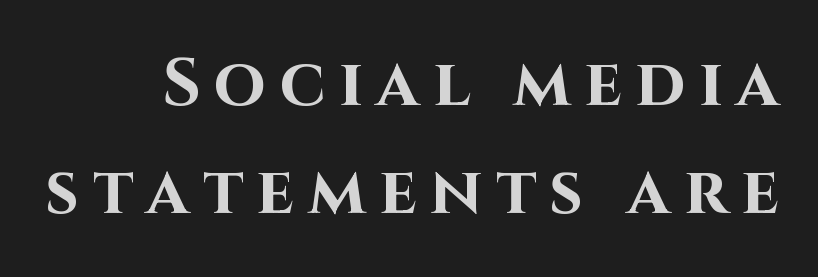
The image shows 67 px bold sans-serif type, upright; set normal line spacing (1.61x), unusually wide letter spacing (+0.2 em), not underlined; high stroke contrast and a large x-height.
